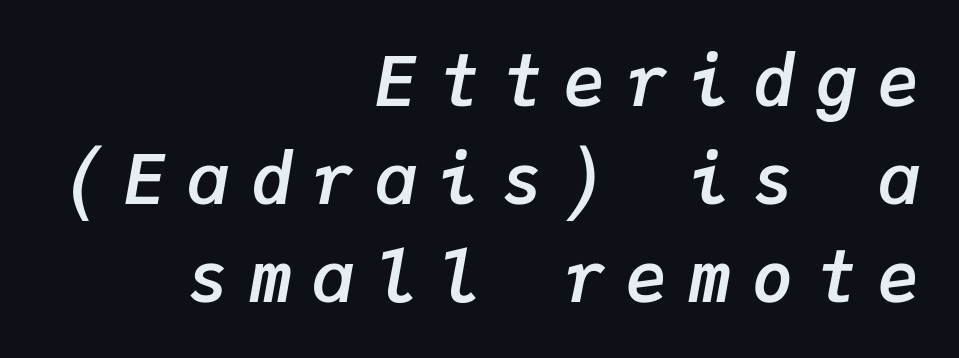
{"italic": "yes", "lean": "right", "slant_degrees": 9, "bold": "yes", "weight": "semibold", "width": "normal", "stroke_contrast": "low", "x_height": "medium", "monospaced": "yes", "underline": "no", "align": "right", "line_spacing": "normal", "line_spacing_ratio": 1.42, "letter_spacing": "wide", "letter_spacing_em": 0.31, "glyph_px": 69}
